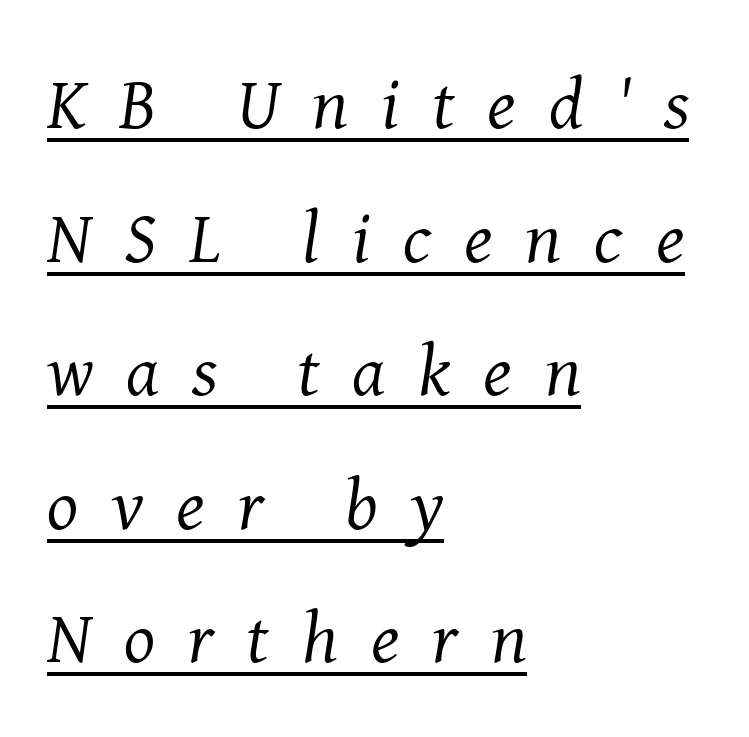
Q: Is the text bold? A: No.
Q: Is the text italic (slanted)? A: Yes, it leans right by about 8 degrees.
Q: Is the typeface a serif or a sans-serif typeface? A: Serif.
Q: Is the text underlined? A: Yes.
Q: How is the paragraph aligned? A: Left-aligned.
Q: Is the spacing between letters normal or unusually wide? A: Unusually wide.
Q: Width (condensed, normal, or wide)? A: Normal.
Q: Stroke contrast? A: Medium.
Q: x-height? A: Medium.
Q: Monospaced? A: No.
